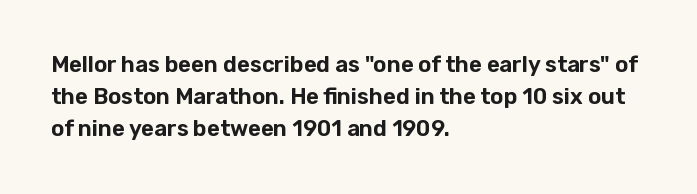
Q: Is the text italic (slanted)? A: No, it is upright.
Q: Is the text underlined? A: No.
Q: How is the paragraph aligned? A: Left-aligned.
Q: Is the spacing between letters normal or unusually wide? A: Normal.
Q: Is the spacing between lines tight, normal or loose? A: Normal.
